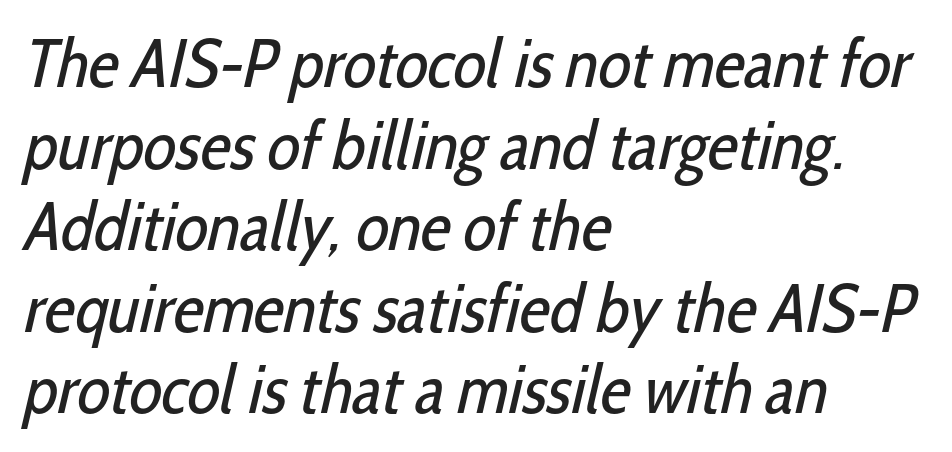
{"serif": "no", "bold": "no", "weight": "regular", "width": "condensed", "stroke_contrast": "low", "x_height": "medium", "monospaced": "no", "underline": "no", "align": "left", "line_spacing_ratio": 1.2, "letter_spacing": "normal", "letter_spacing_em": 0.0, "glyph_px": 68}
